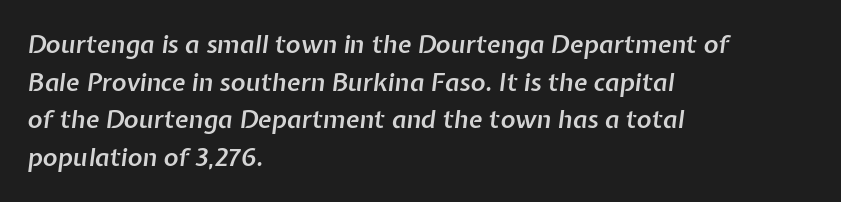
{"italic": "yes", "lean": "right", "slant_degrees": 7, "bold": "semi", "underline": "no", "align": "left", "line_spacing": "normal", "line_spacing_ratio": 1.51, "letter_spacing": "normal", "letter_spacing_em": 0.0, "glyph_px": 25}
